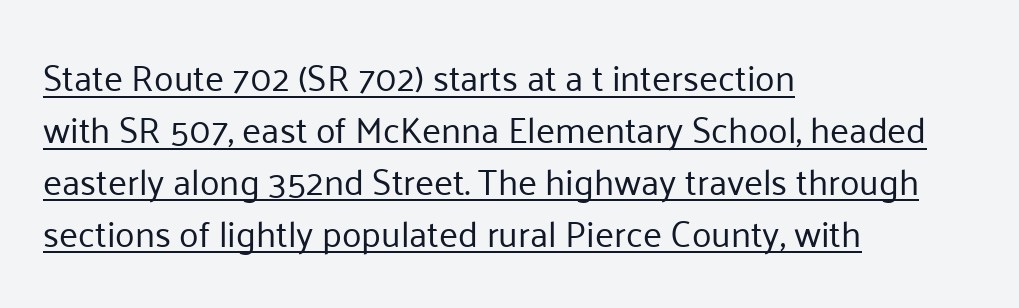
Classification — sans serif. The lines in this sample share a left origin and differ only in where they stop. Weight: in the light-to-regular range. You could call the tracking neutral — neither tight nor loose. Rendered with straight, roman letterforms.
